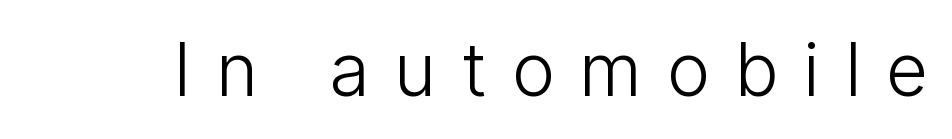
The image shows 73 px light, condensed sans-serif type, upright; set unusually wide letter spacing (+0.37 em), not underlined; low stroke contrast and a medium x-height.
